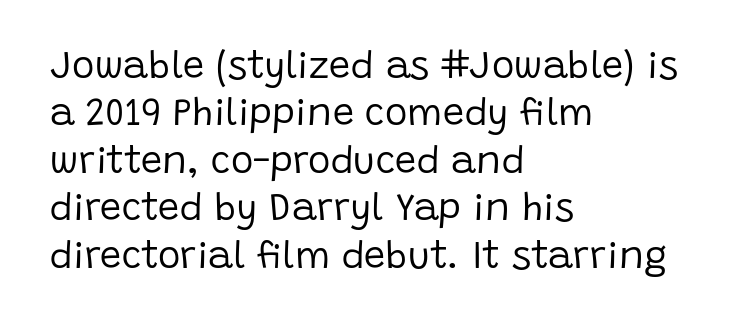
{"serif": "no", "italic": "no", "bold": "no", "weight": "regular", "width": "normal", "stroke_contrast": "low", "x_height": "large", "monospaced": "no", "underline": "no", "align": "left", "line_spacing": "normal", "line_spacing_ratio": 1.25, "letter_spacing": "normal", "letter_spacing_em": 0.0, "glyph_px": 38}
